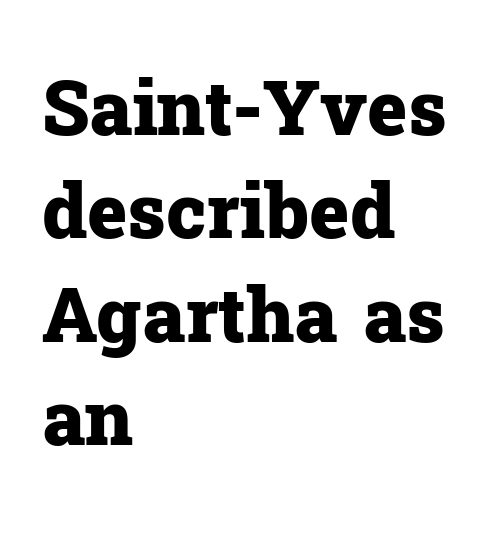
The glyphs in this specimen are seriffed. Casual observation: everything's shoved over to the left. Note the varied advance widths — an 'i' is clearly narrower than an 'm'. This block has exactly the height ordinary leading produces.
